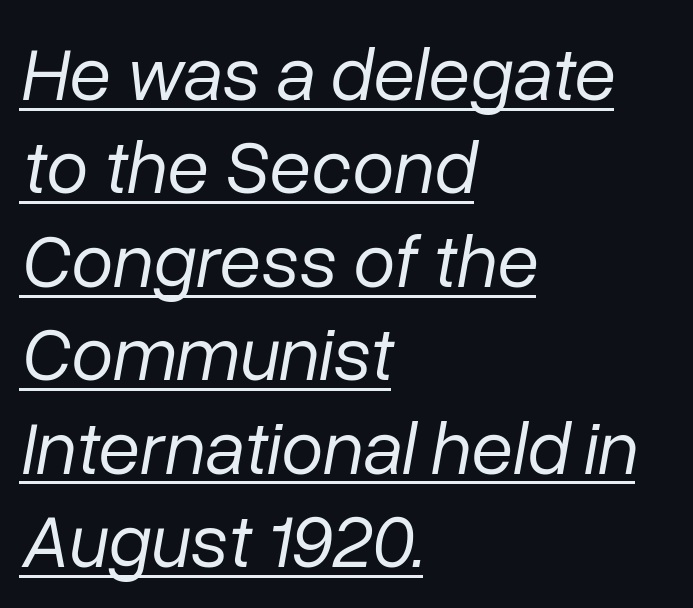
{"italic": "yes", "lean": "right", "slant_degrees": 10, "bold": "no", "weight": "regular", "width": "normal", "stroke_contrast": "low", "x_height": "medium", "monospaced": "no", "underline": "yes", "align": "left", "line_spacing_ratio": 1.23, "letter_spacing": "normal", "letter_spacing_em": 0.0, "glyph_px": 76}
